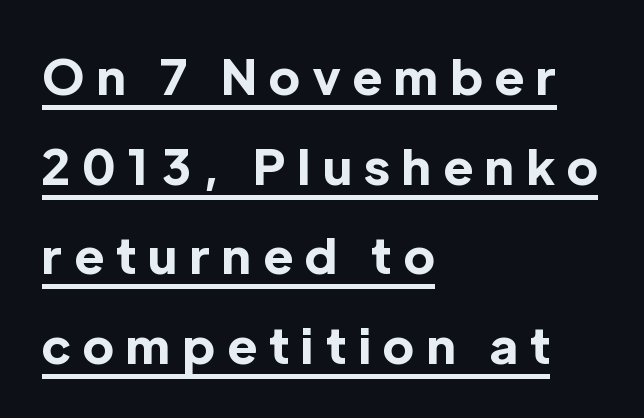
Q: Is the text bold? A: Yes.
Q: Is the text italic (slanted)? A: No, it is upright.
Q: Is the typeface a serif or a sans-serif typeface? A: Sans-serif.
Q: Is the text underlined? A: Yes.
Q: How is the paragraph aligned? A: Left-aligned.
Q: Is the spacing between letters normal or unusually wide? A: Unusually wide.
Q: Width (condensed, normal, or wide)? A: Normal.
Q: x-height? A: Medium.
Q: Monospaced? A: No.
